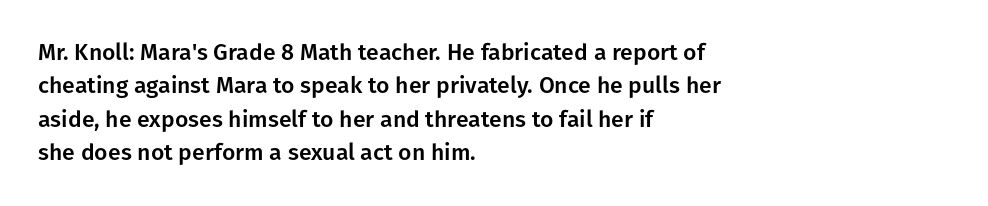
The rendering uses a moderate line-height, typical for paragraphs. These lines were composed using upright roman letters. The gaps between neighbouring characters are ordinary and unremarkable. Has an underline been added? It has not. Line starts are locked; line ends wander.
